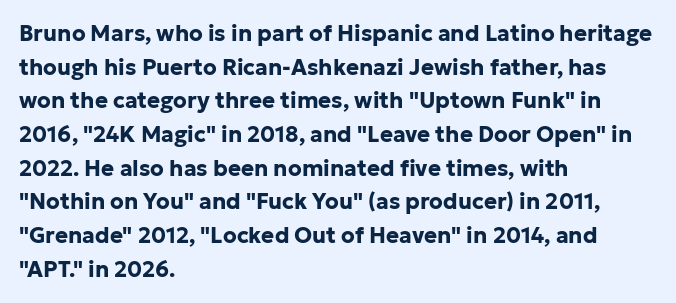
{"italic": "no", "bold": "yes", "underline": "no", "align": "left", "line_spacing": "normal", "line_spacing_ratio": 1.53, "letter_spacing": "normal", "letter_spacing_em": 0.0, "glyph_px": 22}
